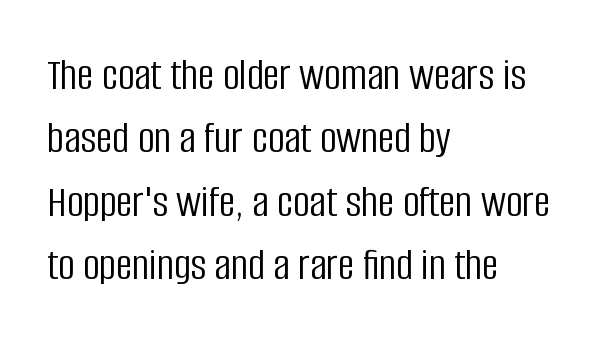
{"serif": "no", "italic": "no", "bold": "no", "weight": "light", "width": "condensed", "stroke_contrast": "low", "x_height": "large", "monospaced": "no", "underline": "no", "align": "left", "line_spacing": "normal", "line_spacing_ratio": 1.38, "letter_spacing": "normal", "letter_spacing_em": 0.0, "glyph_px": 46}
